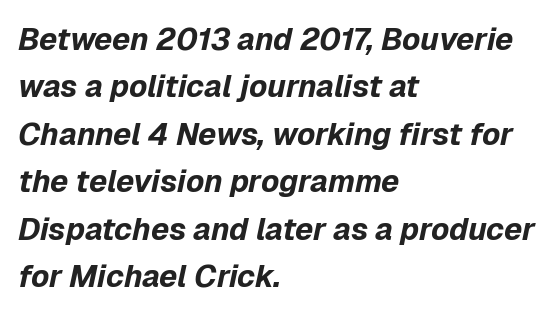
Q: Is the text bold? A: Yes.
Q: Is the text italic (slanted)? A: Yes, it leans right by about 12 degrees.
Q: Is the text underlined? A: No.
Q: How is the paragraph aligned? A: Left-aligned.
Q: Is the spacing between letters normal or unusually wide? A: Normal.
Q: Is the spacing between lines tight, normal or loose? A: Normal.
Q: Width (condensed, normal, or wide)? A: Normal.
Q: Stroke contrast? A: Low.
Q: x-height? A: Medium.
Q: Monospaced? A: No.
